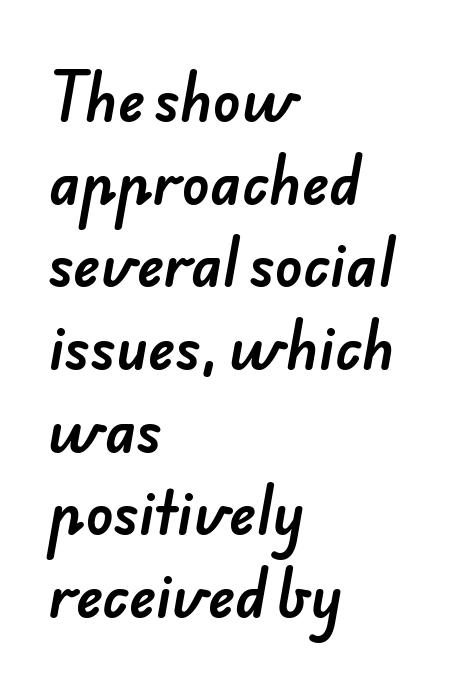
Character widths vary here, with narrow letters taking less room than wide ones. The space between consecutive lines is moderate. Underlining? Definitely not there. The lines are quadded left. What kind of face is this? One without serifs — a sans. This sample uses plain, unmodified letter spacing.
